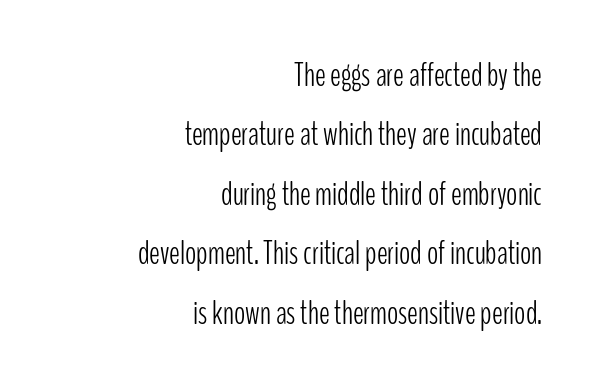
The image shows 33 px light, condensed sans-serif type, upright; set right-aligned, line spacing 1.8x, normal letter spacing, not underlined; low stroke contrast and a medium x-height.
